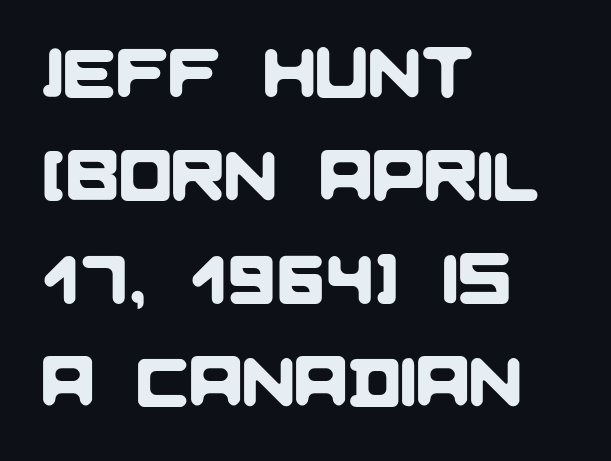
Spacing between characters is what you'd get straight out of the box. Looks like regular typesetting: each glyph gets only the width it needs. All the whitespace from short lines collects on the right. The rendering shows plain stroke endings on the letterforms — a sans-serif design. The space between consecutive lines is moderate. Only glyphs here, with clear space below each row.
